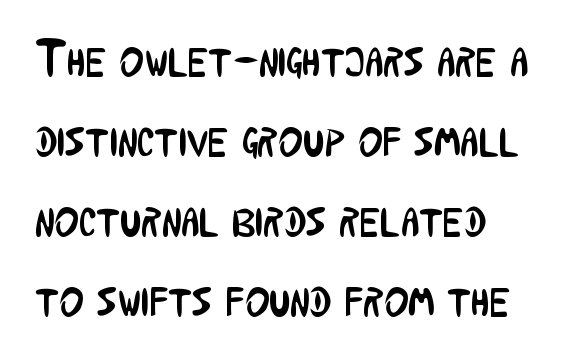
The image shows 52 px regular-weight, condensed sans-serif type, upright; set normal line spacing (1.54x), normal letter spacing, not underlined; low stroke contrast and a medium x-height.
